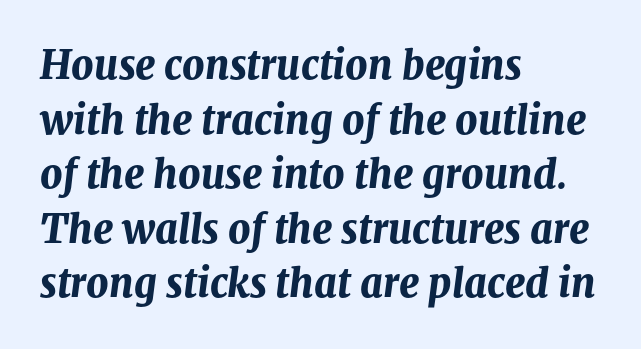
{"italic": "yes", "lean": "right", "slant_degrees": 8, "bold": "yes", "weight": "bold", "width": "normal", "stroke_contrast": "medium", "x_height": "medium", "monospaced": "no", "underline": "no", "align": "left", "line_spacing": "normal", "line_spacing_ratio": 1.4, "letter_spacing": "normal", "letter_spacing_em": 0.0, "glyph_px": 39}
